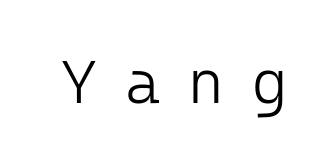
The image shows 61 px light sans-serif type, upright; set unusually wide letter spacing (+0.46 em), not underlined; low stroke contrast and a medium x-height.
